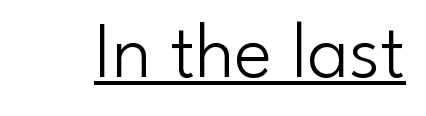
Stem width sits at or under what a default text font uses. The letters stand upright; this is a roman face. Words appear dense and cohesive because spacing is normal. Varying glyph widths throughout — classic text-font behaviour. The passage shown is typeset with a sans-serif family. A baseline rule has been typeset under these characters.
